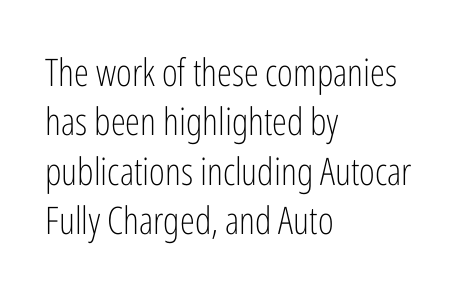
A sans-serif font was chosen for this passage. The vertical gap from one line to the next is medium. Looks like regular typesetting: each glyph gets only the width it needs. Counters stay open thanks to moderate or lighter strokes. Unmarked baselines from the first word to the last. The letters sit at their default tracking, neither squeezed nor spread.
